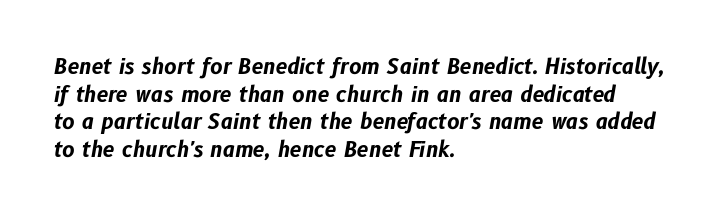
{"italic": "yes", "lean": "right", "slant_degrees": 10, "bold": "yes", "underline": "no", "align": "left", "line_spacing": "normal", "line_spacing_ratio": 1.31, "letter_spacing": "normal", "letter_spacing_em": 0.0, "glyph_px": 21}
